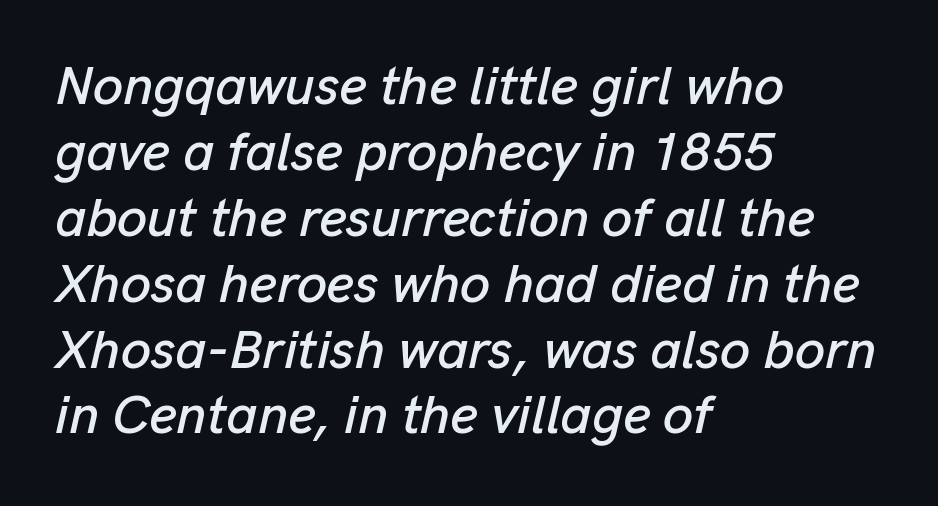
Descenders hang freely into open space. The passage shown is typed in a proportional face where columns would drift. Observe the ordinary spacing: letters are neighbours, not strangers. Line starts are locked; line ends wander. Tall strokes in this sample are angled rather than plumb.
